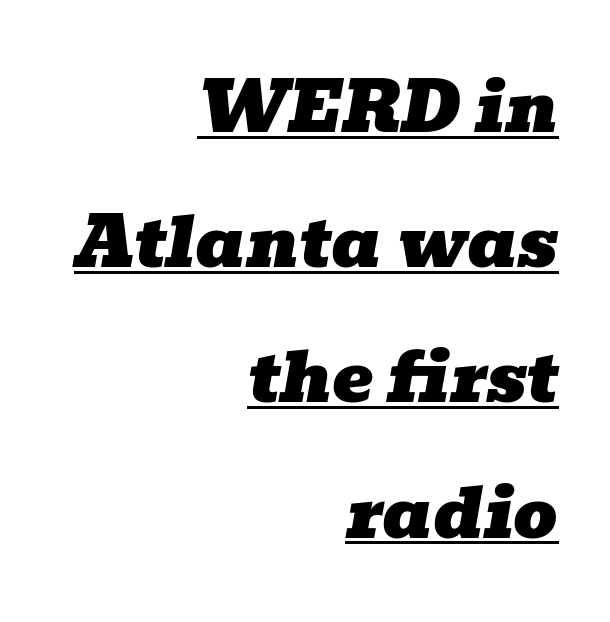
Q: Is the text italic (slanted)? A: Yes, it leans right by about 10 degrees.
Q: Is the typeface a serif or a sans-serif typeface? A: Serif.
Q: Is the text underlined? A: Yes.
Q: How is the paragraph aligned? A: Right-aligned.
Q: Is the spacing between letters normal or unusually wide? A: Normal.
Q: Is the spacing between lines tight, normal or loose? A: Loose.
Q: Width (condensed, normal, or wide)? A: Wide.
Q: Stroke contrast? A: Low.
Q: x-height? A: Medium.
Q: Monospaced? A: No.
